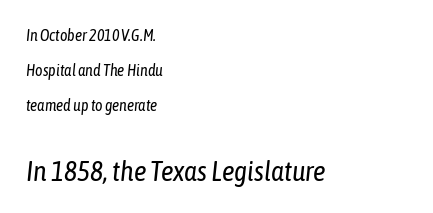
{"italic": "yes", "lean": "right", "slant_degrees": 6, "bold": "no", "weight": "regular", "width": "condensed", "stroke_contrast": "low", "x_height": "medium", "monospaced": "no", "underline": "no", "align": "left", "line_spacing": "loose", "line_spacing_ratio": 2.19, "letter_spacing": "normal", "letter_spacing_em": 0.0, "larger_block": "second", "size_ratio": 1.75, "glyph_px": 28}
